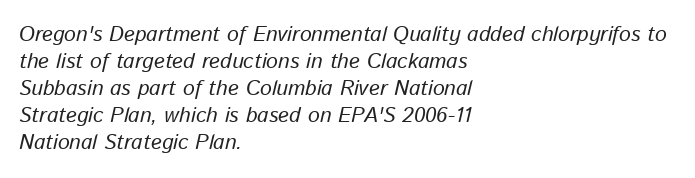
{"italic": "yes", "lean": "right", "slant_degrees": 13, "bold": "no", "underline": "no", "align": "left", "line_spacing": "normal", "line_spacing_ratio": 1.28, "letter_spacing": "normal", "letter_spacing_em": 0.0, "glyph_px": 21}
